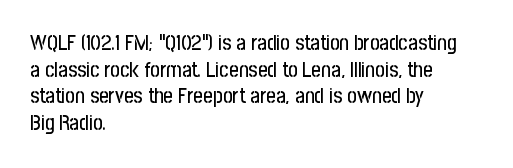
Q: Is the text italic (slanted)? A: No, it is upright.
Q: Is the text underlined? A: No.
Q: How is the paragraph aligned? A: Left-aligned.
Q: Is the spacing between letters normal or unusually wide? A: Normal.
Q: Is the spacing between lines tight, normal or loose? A: Normal.
